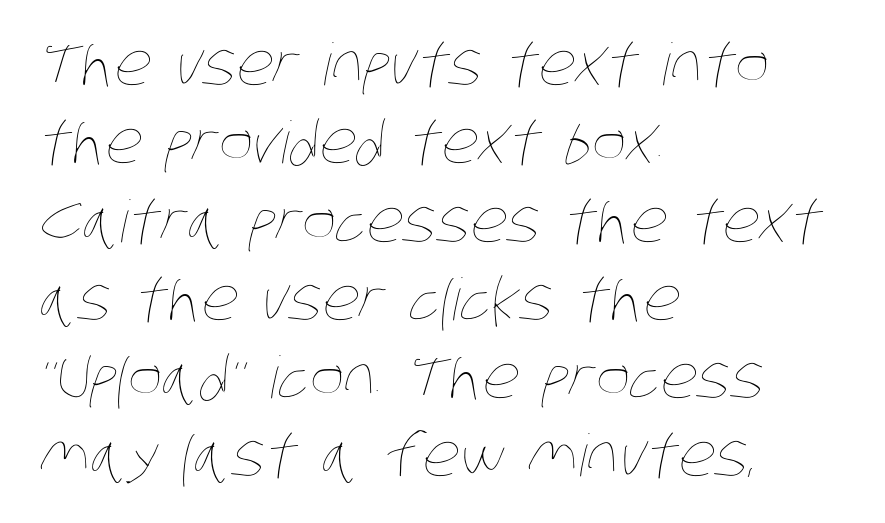
Q: Is the text bold? A: No.
Q: Is the text underlined? A: No.
Q: How is the paragraph aligned? A: Left-aligned.
Q: Is the spacing between letters normal or unusually wide? A: Normal.
Q: Is the spacing between lines tight, normal or loose? A: Normal.
Q: Width (condensed, normal, or wide)? A: Condensed.
Q: Stroke contrast? A: Low.
Q: x-height? A: Large.
Q: Monospaced? A: No.
